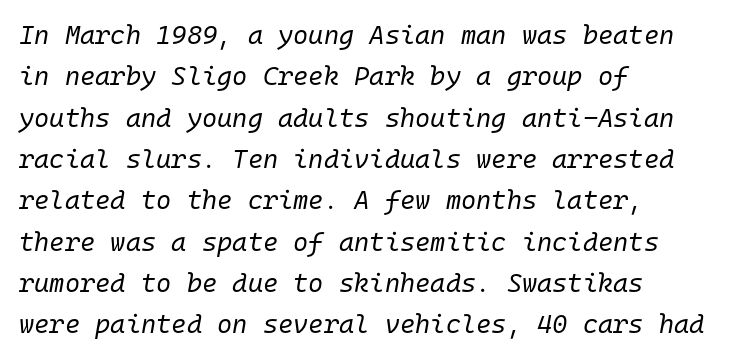
The image shows 26 px text type, italic (leaning right); set left-aligned, normal line spacing (1.59x), normal letter spacing, not underlined.
